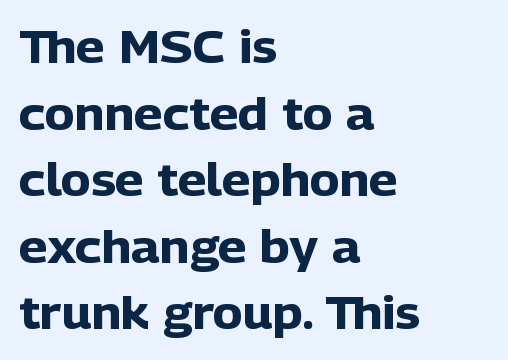
Q: Is the text bold? A: Yes.
Q: Is the text italic (slanted)? A: No, it is upright.
Q: Is the typeface a serif or a sans-serif typeface? A: Sans-serif.
Q: Is the text underlined? A: No.
Q: How is the paragraph aligned? A: Left-aligned.
Q: Is the spacing between letters normal or unusually wide? A: Normal.
Q: Is the spacing between lines tight, normal or loose? A: Normal.
Q: Width (condensed, normal, or wide)? A: Normal.
Q: Stroke contrast? A: Low.
Q: x-height? A: Medium.
Q: Monospaced? A: No.
